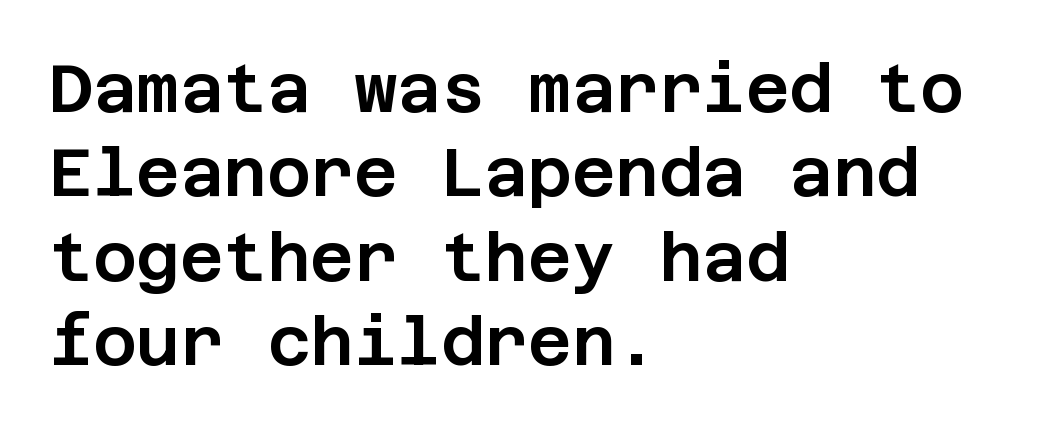
The image shows 67 px sans-serif type, upright; set left-aligned, normal line spacing (1.26x), normal letter spacing, not underlined; low stroke contrast and a large x-height.
